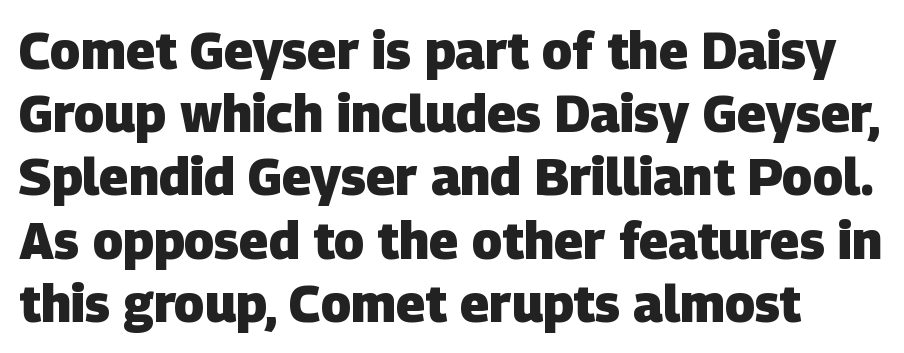
Q: Is the text bold? A: Yes.
Q: Is the typeface a serif or a sans-serif typeface? A: Sans-serif.
Q: Is the text underlined? A: No.
Q: Is the spacing between letters normal or unusually wide? A: Normal.
Q: Width (condensed, normal, or wide)? A: Normal.
Q: Stroke contrast? A: Low.
Q: x-height? A: Large.
Q: Monospaced? A: No.
